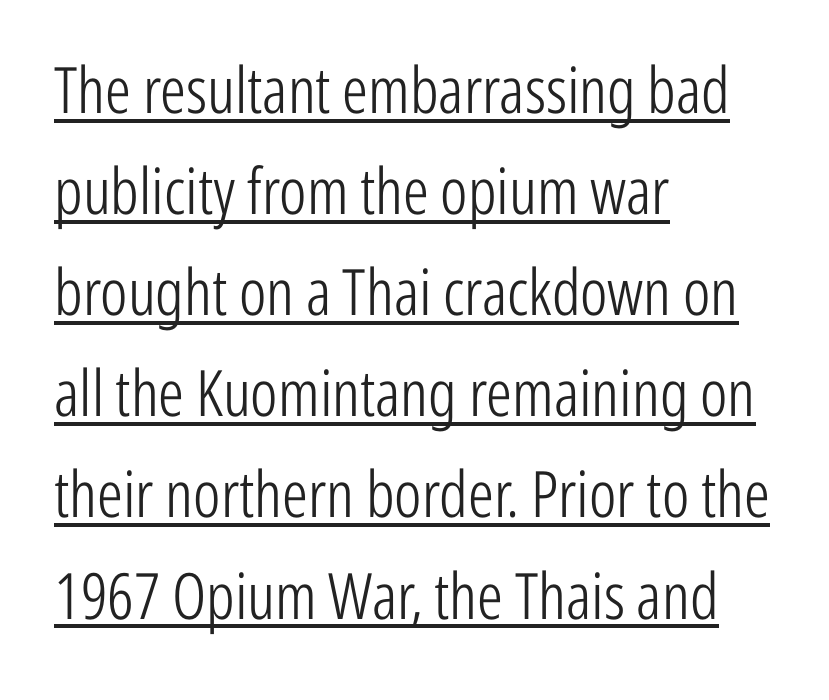
The typesetter chose a ragged-right arrangement here. Stem width sits at or under what a default text font uses. These lines are rendered in a variable-pitch font. Font category for this specimen: sans-serif. Rendered with straight, roman letterforms. Short note: letters normally spaced.
